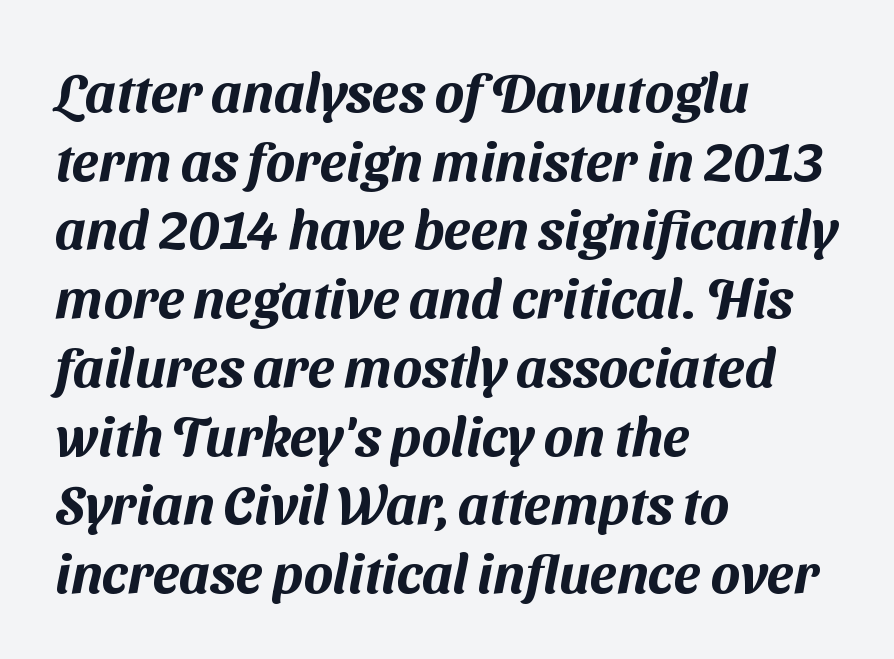
{"serif": "no", "width": "normal", "stroke_contrast": "medium", "x_height": "medium", "monospaced": "no", "underline": "no", "align": "left", "line_spacing": "normal", "line_spacing_ratio": 1.25, "letter_spacing": "normal", "letter_spacing_em": 0.0, "glyph_px": 55}
